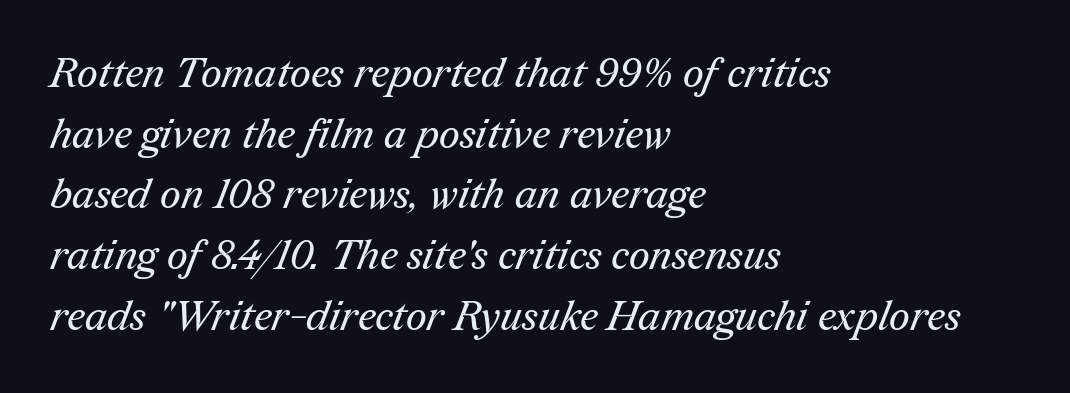
Tracking value appears to be zero — textbook default spacing. Letters rest on an invisible, unmarked baseline. Quick note: interline space is typical. The typesetter chose a ragged-right arrangement here.
